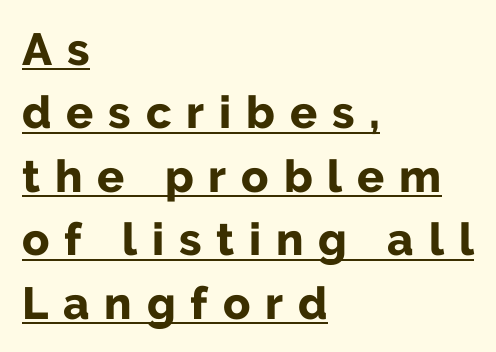
Q: Is the text bold? A: Yes.
Q: Is the text italic (slanted)? A: No, it is upright.
Q: Is the typeface a serif or a sans-serif typeface? A: Sans-serif.
Q: Is the text underlined? A: Yes.
Q: How is the paragraph aligned? A: Left-aligned.
Q: Is the spacing between letters normal or unusually wide? A: Unusually wide.
Q: Is the spacing between lines tight, normal or loose? A: Normal.
Q: Width (condensed, normal, or wide)? A: Normal.
Q: Stroke contrast? A: Low.
Q: x-height? A: Medium.
Q: Monospaced? A: No.
